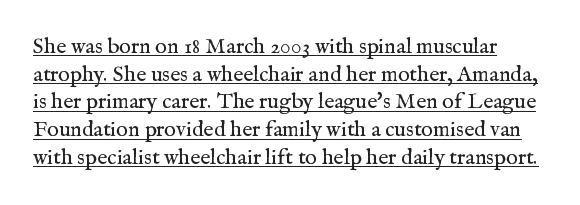
{"italic": "no", "bold": "no", "underline": "yes", "line_spacing": "normal", "line_spacing_ratio": 1.26, "letter_spacing": "normal", "letter_spacing_em": 0.0, "glyph_px": 22}
